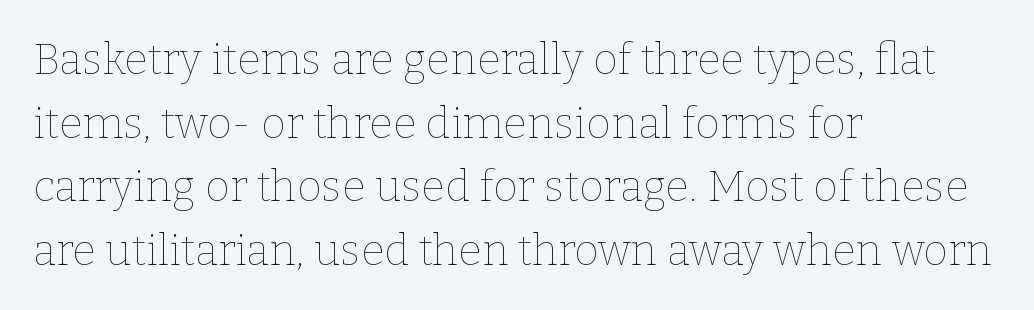
This is not heavy type; no bold has been used. How are the letters spaced? Ordinarily, with no added tracking. Anything drawn beneath the words? Only blank space. The lines are quadded left.
